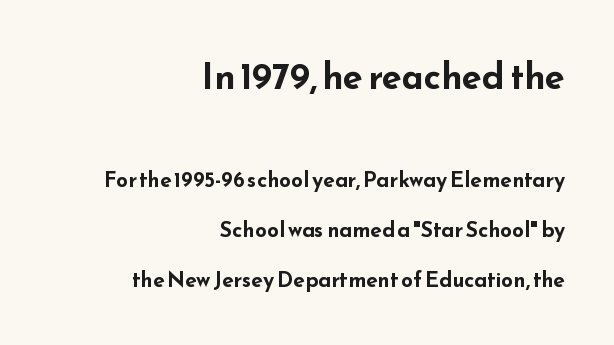
Q: Is the text bold? A: Yes.
Q: Is the text italic (slanted)? A: No, it is upright.
Q: Is the typeface a serif or a sans-serif typeface? A: Sans-serif.
Q: Is the text underlined? A: No.
Q: How is the paragraph aligned? A: Right-aligned.
Q: Is the spacing between letters normal or unusually wide? A: Normal.
Q: Is the spacing between lines tight, normal or loose? A: Loose.
Q: Which block of text is set in a larger size, the first (top) or the second (bottom)? A: The first (top) one.
Q: Width (condensed, normal, or wide)? A: Wide.
Q: Stroke contrast? A: Low.
Q: x-height? A: Small.
Q: Monospaced? A: No.
